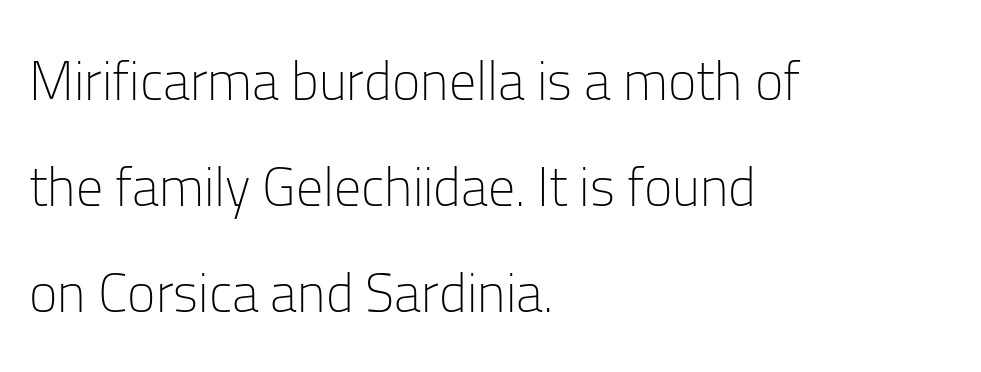
Q: Is the text bold? A: No.
Q: Is the text italic (slanted)? A: No, it is upright.
Q: Is the typeface a serif or a sans-serif typeface? A: Sans-serif.
Q: Is the text underlined? A: No.
Q: How is the paragraph aligned? A: Left-aligned.
Q: Is the spacing between letters normal or unusually wide? A: Normal.
Q: Is the spacing between lines tight, normal or loose? A: Loose.
Q: Width (condensed, normal, or wide)? A: Normal.
Q: Stroke contrast? A: Low.
Q: x-height? A: Medium.
Q: Monospaced? A: No.
